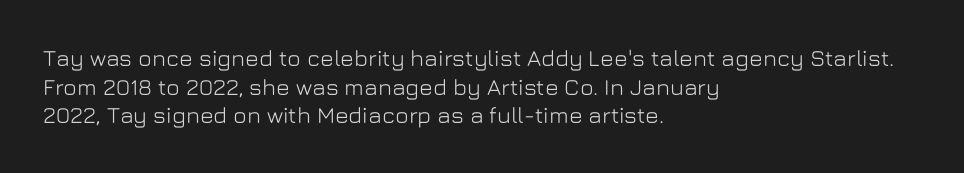
The image shows 23 px text type, upright; set left-aligned, normal line spacing (1.25x), normal letter spacing, not underlined.
